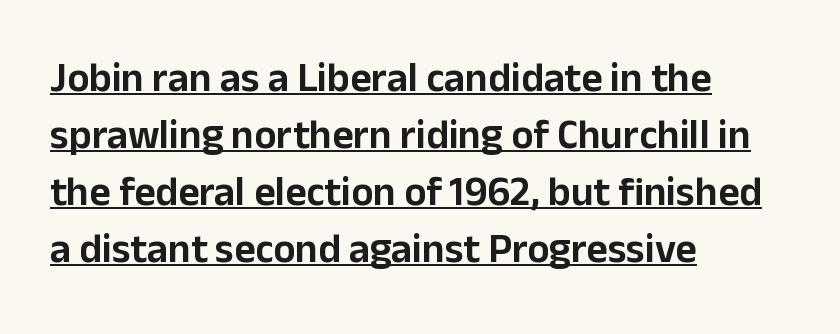
The image shows 41 px sans-serif type, upright; set left-aligned, normal line spacing (1.39x), normal letter spacing, underlined; low stroke contrast and a medium x-height.
